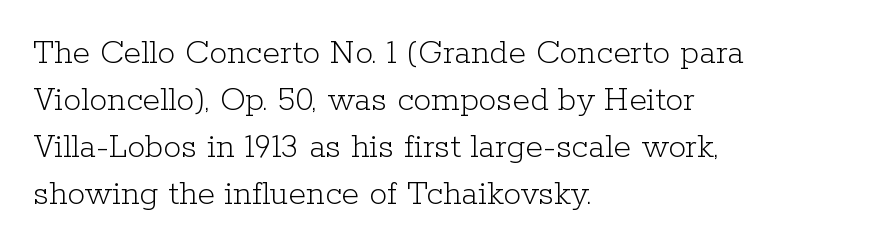
Q: Is the text bold? A: No.
Q: Is the text italic (slanted)? A: No, it is upright.
Q: Is the typeface a serif or a sans-serif typeface? A: Serif.
Q: Is the text underlined? A: No.
Q: How is the paragraph aligned? A: Left-aligned.
Q: Is the spacing between letters normal or unusually wide? A: Normal.
Q: Is the spacing between lines tight, normal or loose? A: Normal.
Q: Width (condensed, normal, or wide)? A: Normal.
Q: Stroke contrast? A: Low.
Q: x-height? A: Medium.
Q: Monospaced? A: No.
